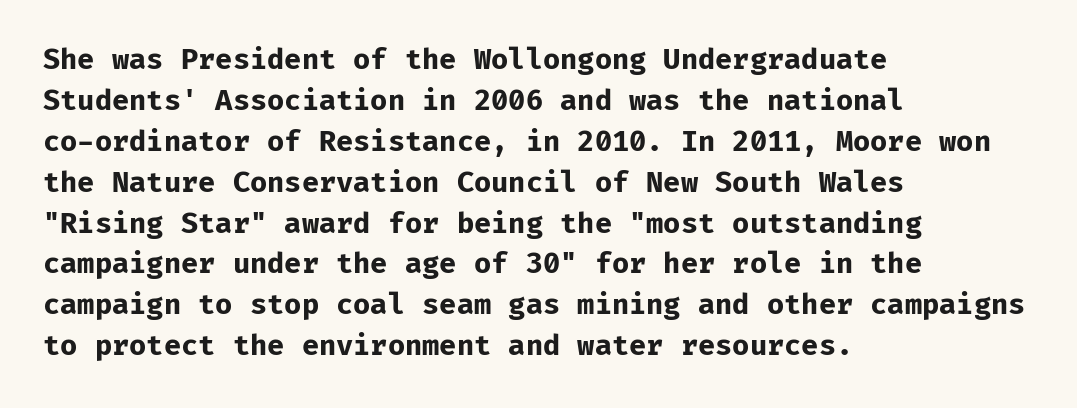
{"serif": "no", "italic": "no", "bold": "yes", "weight": "bold", "width": "normal", "stroke_contrast": "low", "x_height": "medium", "underline": "no", "align": "left", "line_spacing": "normal", "line_spacing_ratio": 1.46, "letter_spacing": "normal", "letter_spacing_em": 0.0, "glyph_px": 28}
